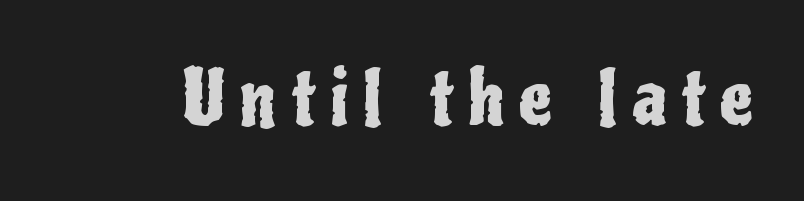
Any mark beneath the type? The region is blank. The passage shown is typeset with a sans-serif family. Looks like regular typesetting: each glyph gets only the width it needs. The horizontal fit of the characters is loose and conspicuously gappy. The specimen reads as upright at a glance.
